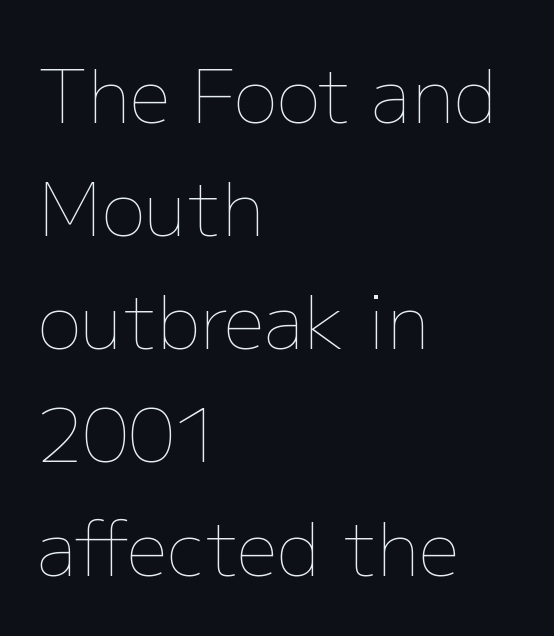
The strip under each line holds only bare page. Ink coverage per letter is moderate at most. Words appear dense and cohesive because spacing is normal. A normal amount of white space separates one row of letters from the next. This sample has the flowing, uneven cadence of proportional lettering.
